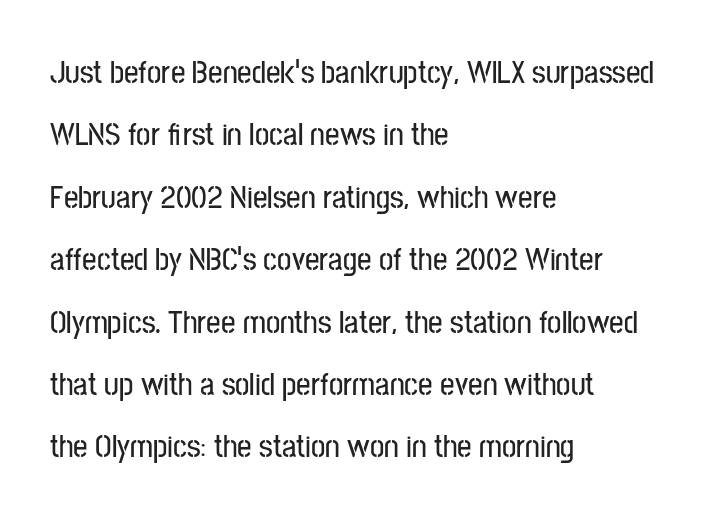
Q: Is the text italic (slanted)? A: No, it is upright.
Q: Is the typeface a serif or a sans-serif typeface? A: Sans-serif.
Q: Is the text underlined? A: No.
Q: How is the paragraph aligned? A: Left-aligned.
Q: Is the spacing between letters normal or unusually wide? A: Normal.
Q: Is the spacing between lines tight, normal or loose? A: Loose.
Q: Width (condensed, normal, or wide)? A: Condensed.
Q: Stroke contrast? A: Low.
Q: x-height? A: Medium.
Q: Monospaced? A: No.
